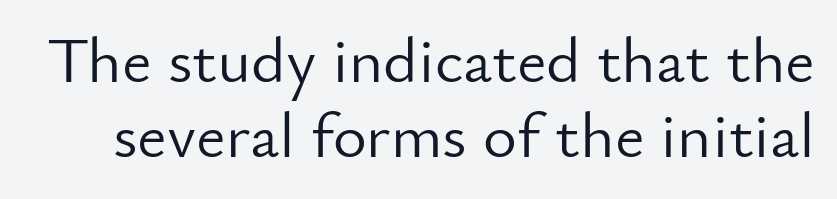
The image shows 65 px light sans-serif type, upright; set line spacing 1.16x, normal letter spacing, not underlined; low stroke contrast and a small x-height.
